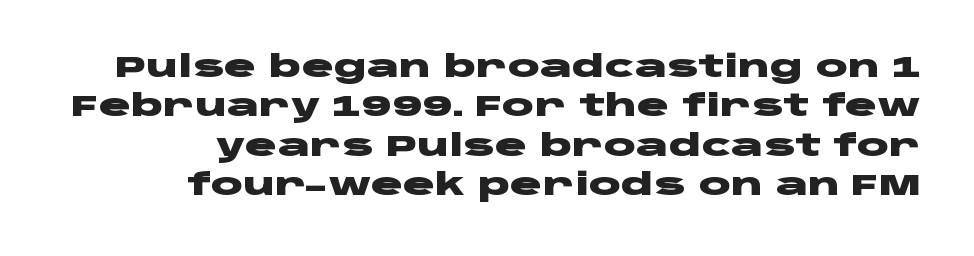
Q: Is the text bold? A: Yes.
Q: Is the text italic (slanted)? A: No, it is upright.
Q: Is the typeface a serif or a sans-serif typeface? A: Sans-serif.
Q: Is the text underlined? A: No.
Q: How is the paragraph aligned? A: Right-aligned.
Q: Is the spacing between letters normal or unusually wide? A: Normal.
Q: Is the spacing between lines tight, normal or loose? A: Normal.
Q: Width (condensed, normal, or wide)? A: Wide.
Q: Stroke contrast? A: Low.
Q: x-height? A: Large.
Q: Monospaced? A: No.
